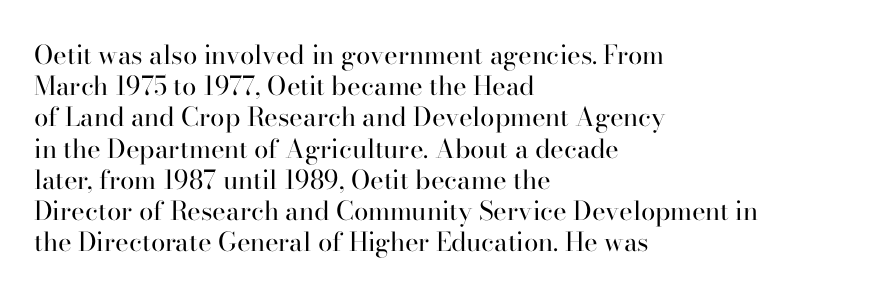
The image shows 26 px text type, upright; set left-aligned, line spacing 1.2x, normal letter spacing, not underlined.
